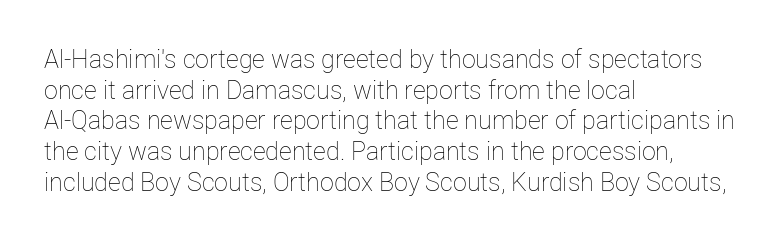
The image shows 25 px text type, upright; set left-aligned, line spacing 1.23x, normal letter spacing, not underlined.
